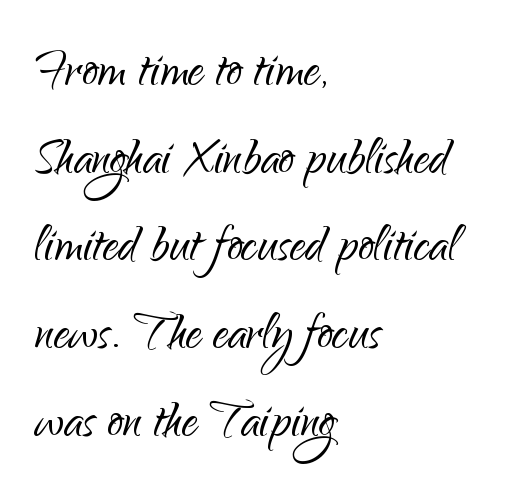
{"serif": "no", "bold": "no", "weight": "light", "width": "normal", "stroke_contrast": "low", "x_height": "small", "monospaced": "no", "underline": "no", "align": "left", "line_spacing": "normal", "line_spacing_ratio": 1.37, "letter_spacing": "normal", "letter_spacing_em": 0.0, "glyph_px": 64}
